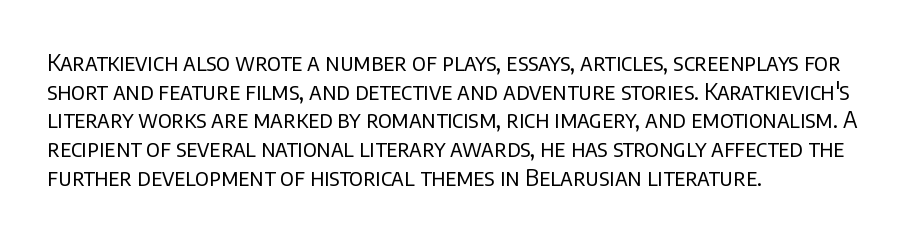
The image shows 23 px text type, upright; set left-aligned, normal line spacing (1.25x), normal letter spacing, not underlined.
